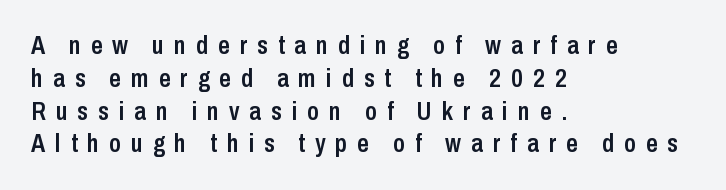
The image shows 26 px text type, upright; set left-aligned, normal line spacing (1.26x), unusually wide letter spacing (+0.38 em), not underlined.
